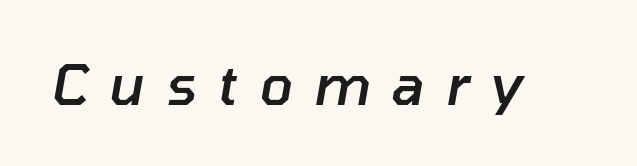
Here the glyphs are tracked loosely, breaking word shapes into spaced letters. Spacing verdict: proportional, widths tailored to each character. The baseline area is clear. In terms of weight, the rendering is demibold, just under bold. The typography opts for an oblique posture over an upright one.
